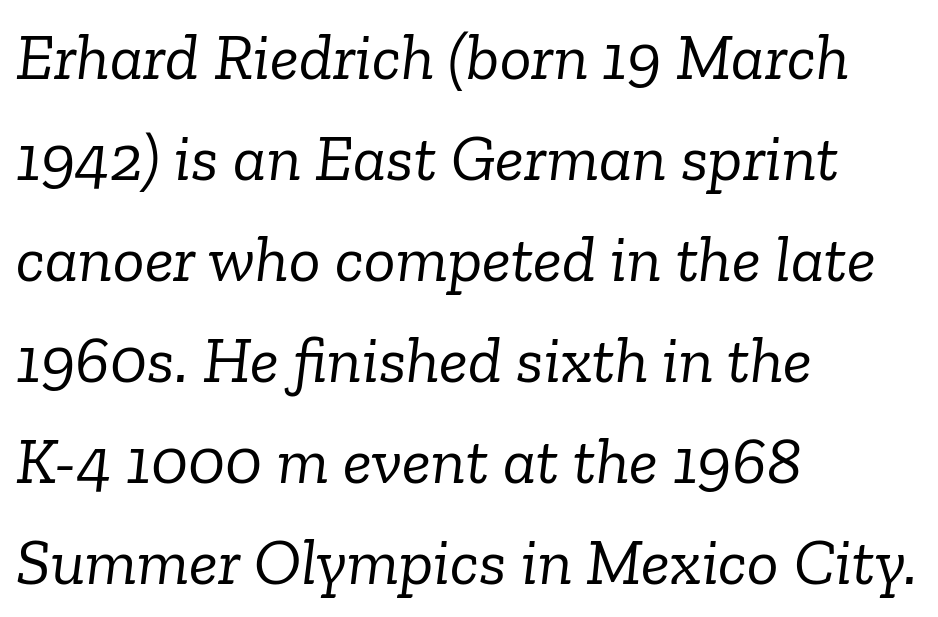
{"serif": "yes", "italic": "yes", "lean": "right", "slant_degrees": 6, "bold": "no", "weight": "light", "width": "normal", "stroke_contrast": "low", "x_height": "medium", "monospaced": "no", "underline": "no", "align": "left", "line_spacing": "normal", "line_spacing_ratio": 1.53, "letter_spacing": "normal", "letter_spacing_em": 0.0, "glyph_px": 66}
